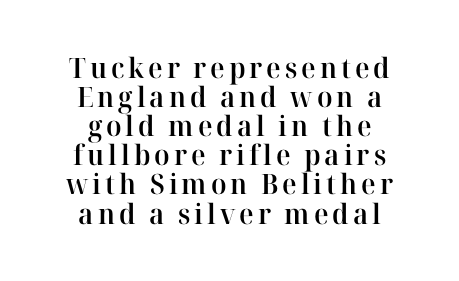
The face used here is proportionally spaced, like ordinary book or web type. Summary of vertical rhythm: compact, with narrow interline spacing. Typographic density is moderately raised because the face is semibold. The string is rendered with underlining switched off. Letterform terminals end in serifs throughout the passage. Every row of glyphs is offset so its center matches the block's center.
